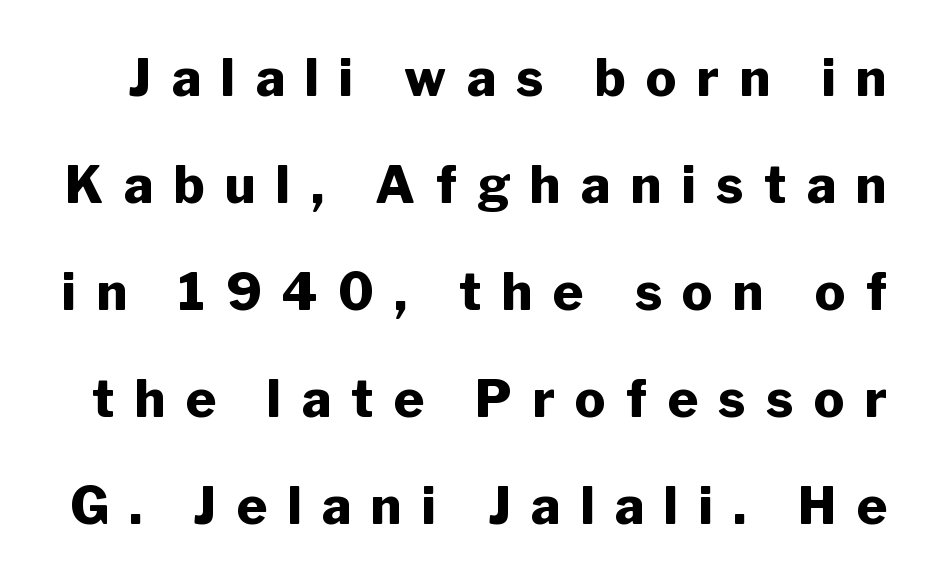
{"serif": "no", "italic": "no", "bold": "yes", "weight": "heavy", "width": "normal", "stroke_contrast": "low", "x_height": "medium", "monospaced": "no", "underline": "no", "line_spacing": "loose", "line_spacing_ratio": 2.1, "letter_spacing": "wide", "letter_spacing_em": 0.4, "glyph_px": 51}
